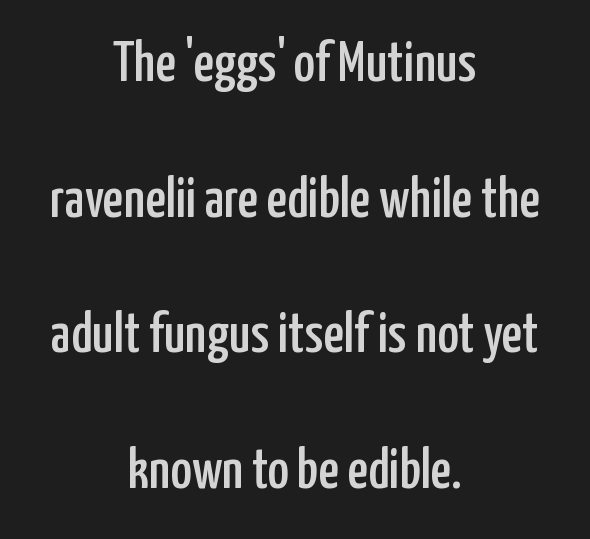
Honestly, there is no underline to notice here at all. Notice how the stems are strictly vertical — no italics here. Horizontally, the lines are justified to the midpoint only. The face used here is rendered with its standard letterfit.
